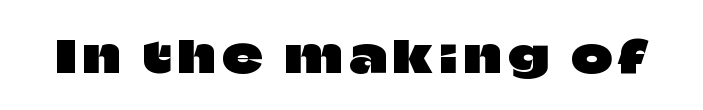
Q: Is the text italic (slanted)? A: No, it is upright.
Q: Is the typeface a serif or a sans-serif typeface? A: Sans-serif.
Q: Is the text underlined? A: No.
Q: Width (condensed, normal, or wide)? A: Normal.
Q: Stroke contrast? A: Low.
Q: x-height? A: Large.
Q: Monospaced? A: No.
